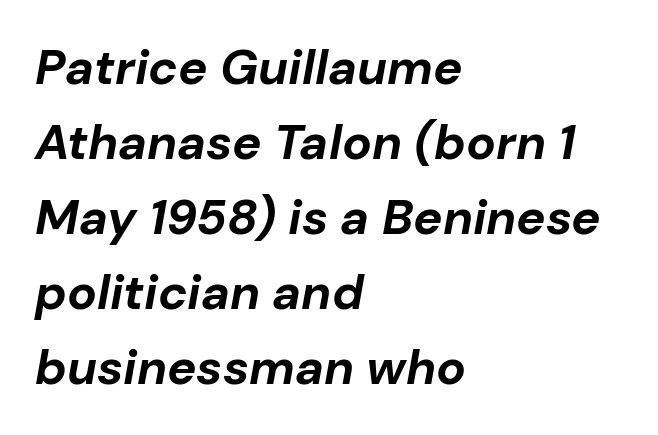
{"italic": "yes", "lean": "right", "slant_degrees": 10, "bold": "yes", "weight": "bold", "width": "normal", "stroke_contrast": "low", "x_height": "medium", "monospaced": "no", "underline": "no", "align": "left", "line_spacing": "normal", "line_spacing_ratio": 1.53, "letter_spacing": "normal", "letter_spacing_em": 0.0, "glyph_px": 49}
